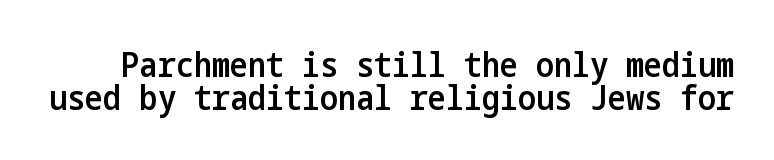
Posture: vertical. The strip under each line holds only bare page. Closely set lines give the paragraph a compact silhouette. Check where the strokes stop: nothing finishes them off — pure sans. Words appear dense and cohesive because spacing is normal. Typographic density is moderately raised because the face is semibold.
